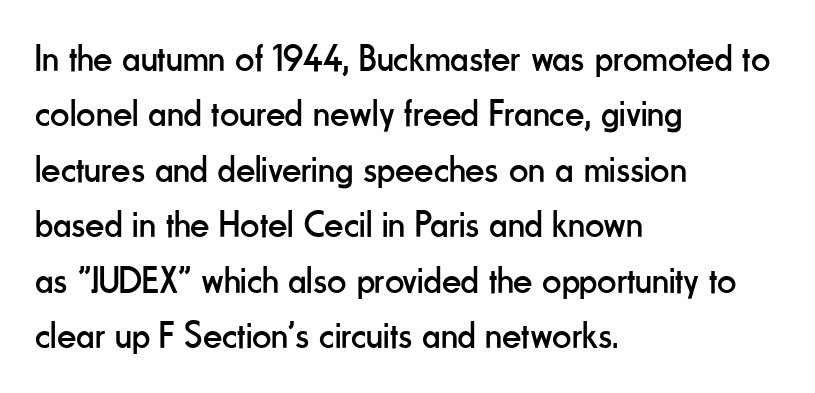
Q: Is the text bold? A: No.
Q: Is the text italic (slanted)? A: No, it is upright.
Q: Is the typeface a serif or a sans-serif typeface? A: Sans-serif.
Q: Is the text underlined? A: No.
Q: How is the paragraph aligned? A: Left-aligned.
Q: Is the spacing between letters normal or unusually wide? A: Normal.
Q: Is the spacing between lines tight, normal or loose? A: Normal.
Q: Width (condensed, normal, or wide)? A: Condensed.
Q: Stroke contrast? A: Low.
Q: x-height? A: Small.
Q: Monospaced? A: No.
